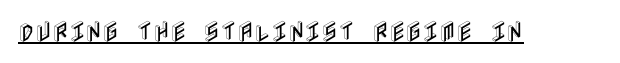
{"italic": "no", "underline": "yes", "letter_spacing": "normal", "letter_spacing_em": 0.0, "glyph_px": 23}
